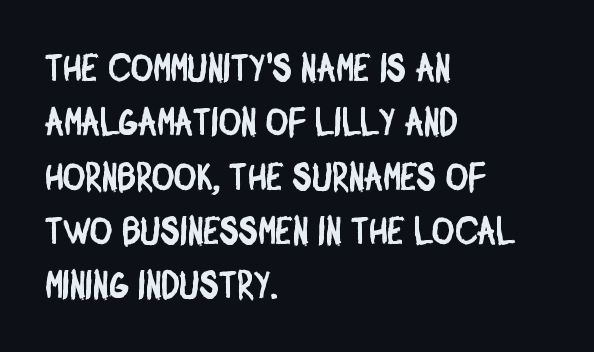
The image shows 38 px condensed sans-serif type; set left-aligned, normal line spacing (1.43x), normal letter spacing, not underlined; low stroke contrast and a large x-height.
